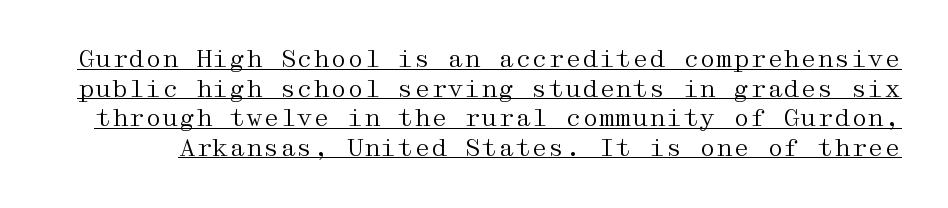
Q: Is the text bold? A: No.
Q: Is the text italic (slanted)? A: No, it is upright.
Q: Is the text underlined? A: Yes.
Q: Is the spacing between letters normal or unusually wide? A: Normal.
